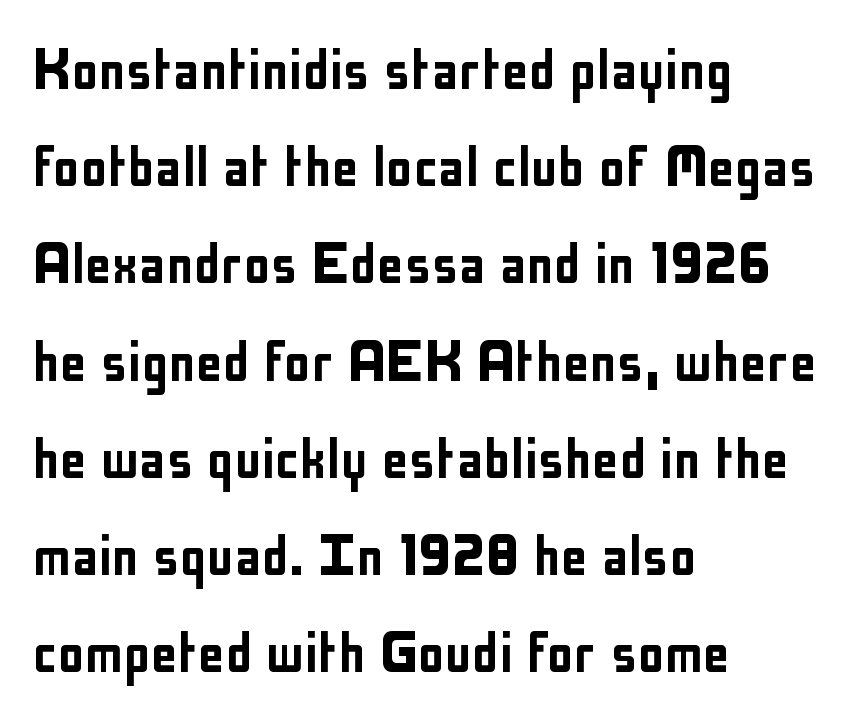
Q: Is the text italic (slanted)? A: No, it is upright.
Q: Is the typeface a serif or a sans-serif typeface? A: Sans-serif.
Q: Is the text underlined? A: No.
Q: How is the paragraph aligned? A: Left-aligned.
Q: Is the spacing between letters normal or unusually wide? A: Normal.
Q: Is the spacing between lines tight, normal or loose? A: Normal.
Q: Width (condensed, normal, or wide)? A: Condensed.
Q: Stroke contrast? A: Low.
Q: x-height? A: Medium.
Q: Monospaced? A: No.
